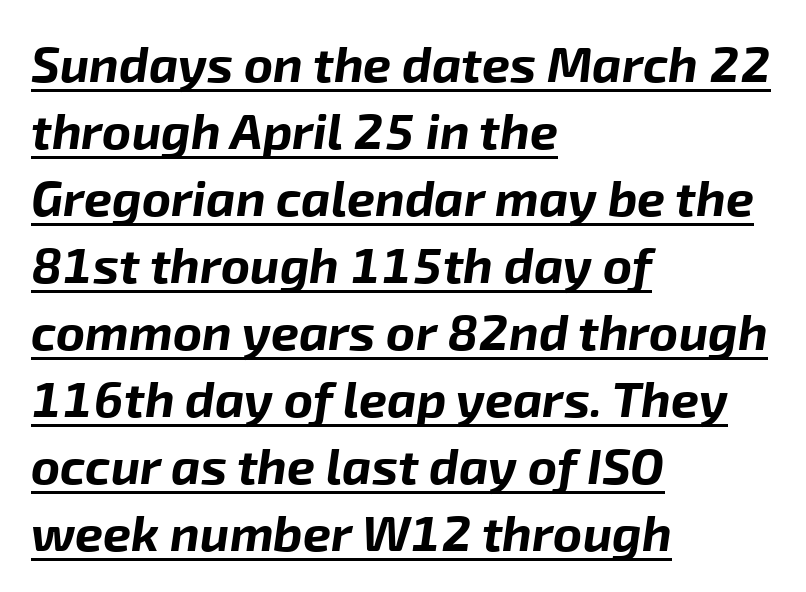
{"italic": "yes", "lean": "right", "slant_degrees": 8, "bold": "yes", "weight": "bold", "width": "normal", "stroke_contrast": "low", "x_height": "medium", "monospaced": "no", "underline": "yes", "align": "left", "line_spacing": "normal", "line_spacing_ratio": 1.34, "letter_spacing": "normal", "letter_spacing_em": 0.0, "glyph_px": 50}
